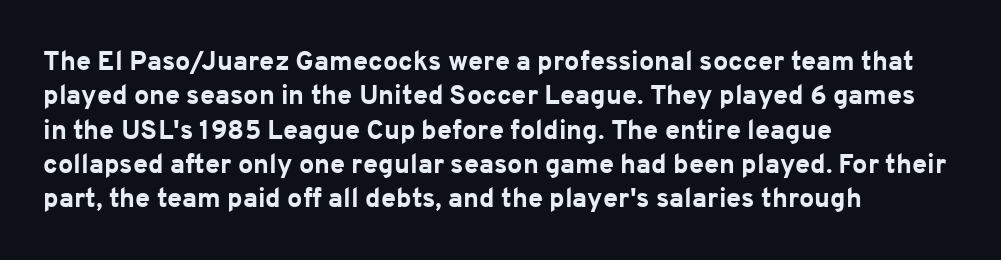
Q: Is the text bold? A: Yes.
Q: Is the text italic (slanted)? A: No, it is upright.
Q: Is the text underlined? A: No.
Q: How is the paragraph aligned? A: Left-aligned.
Q: Is the spacing between letters normal or unusually wide? A: Normal.
Q: Is the spacing between lines tight, normal or loose? A: Normal.
